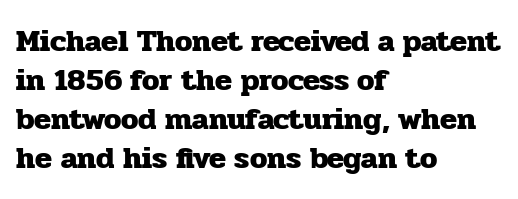
The space between consecutive lines is moderate. The lines are quadded left. What weight is shown? A full bold with thick strokes. Looks like regular typesetting: each glyph gets only the width it needs.
